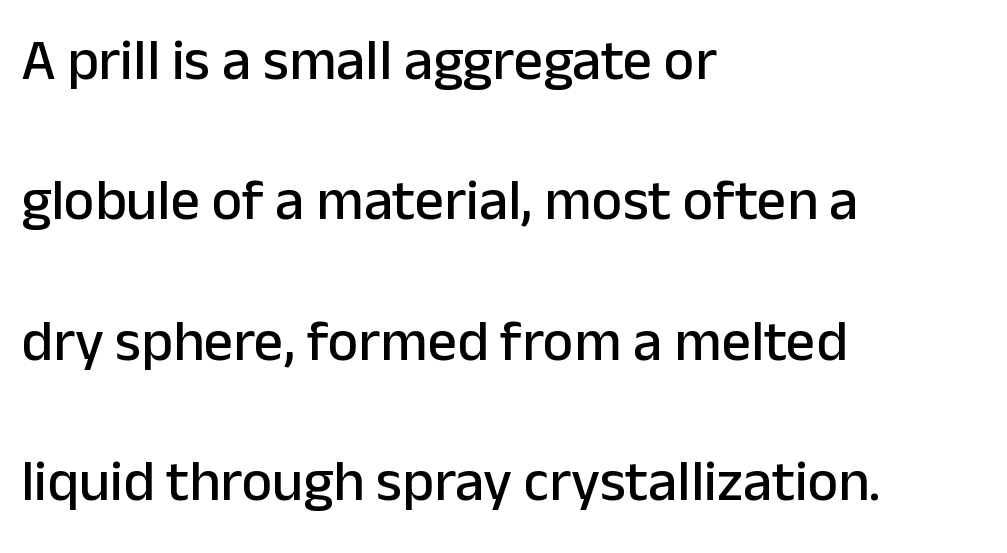
The specimen omits any rule beneath the text block's lines. The letters stand straight up with perfectly vertical stems. Spacing verdict: proportional, widths tailored to each character. Compared with typical paragraphs, the rows here are farther apart. Letter spacing: default. Where is the straight margin? On the left.
